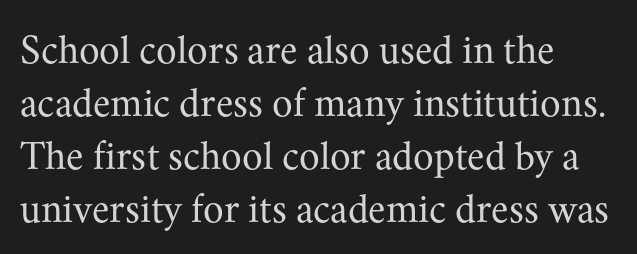
Leading matches the norm, producing a regular column. Clear beneath every line of the passage. This sample is left-justified, so line endings fall wherever the words run out. Is the stroke heavy? The answer is a plain regular-or-lighter. Short note: letters normally spaced.
